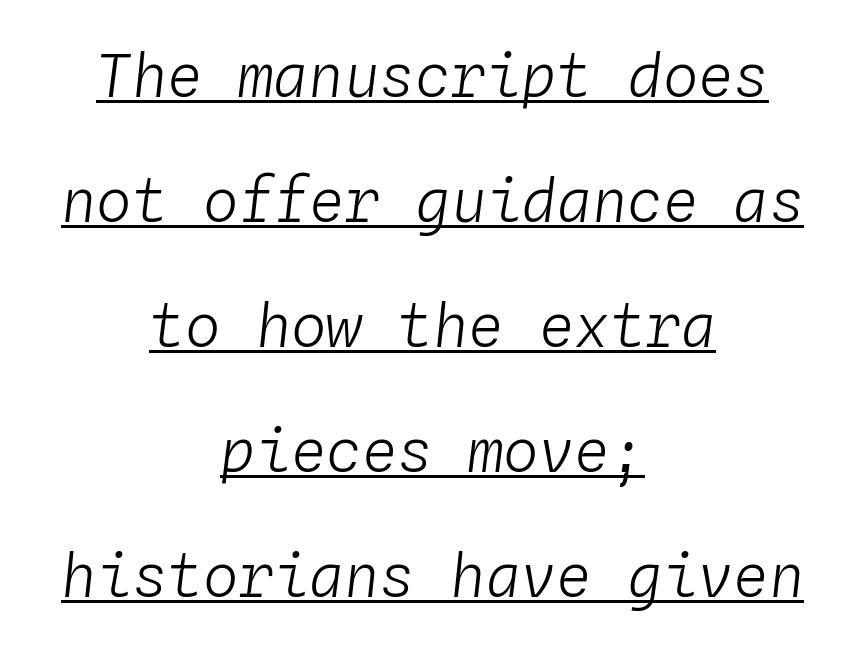
Summary of vertical rhythm: relaxed, with wide interline spacing. Compared with ordinary roman type, these characters are visibly tilted. Underlined type. The paragraph has two soft edges and a firm central axis. Is the type heavy? It reads as light-to-regular instead. Looks like terminal output: every glyph gets an equal slot.
